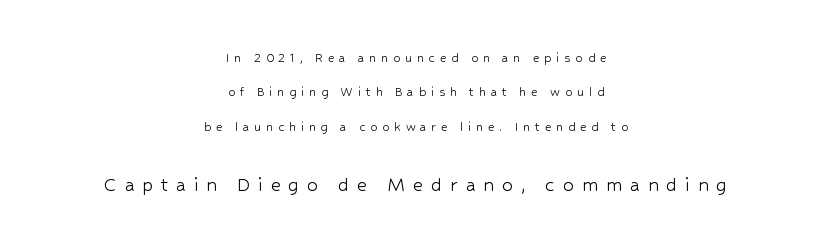
Q: Is the text bold? A: No.
Q: Is the text italic (slanted)? A: No, it is upright.
Q: Is the text underlined? A: No.
Q: How is the paragraph aligned? A: Centered.
Q: Is the spacing between letters normal or unusually wide? A: Unusually wide.
Q: Is the spacing between lines tight, normal or loose? A: Loose.
Q: Which block of text is set in a larger size, the first (top) or the second (bottom)? A: The second (bottom) one.
